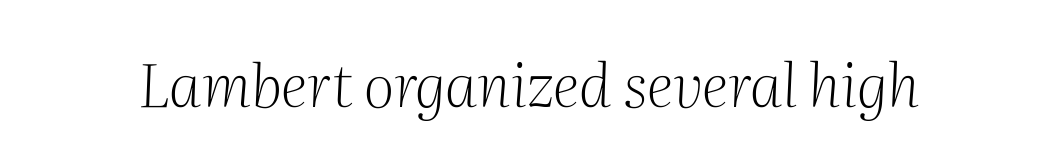
Q: Is the text bold? A: No.
Q: Is the text italic (slanted)? A: Yes, it leans right by about 2 degrees.
Q: Is the typeface a serif or a sans-serif typeface? A: Serif.
Q: Is the text underlined? A: No.
Q: Is the spacing between letters normal or unusually wide? A: Normal.
Q: Width (condensed, normal, or wide)? A: Normal.
Q: Stroke contrast? A: Medium.
Q: x-height? A: Medium.
Q: Monospaced? A: No.
